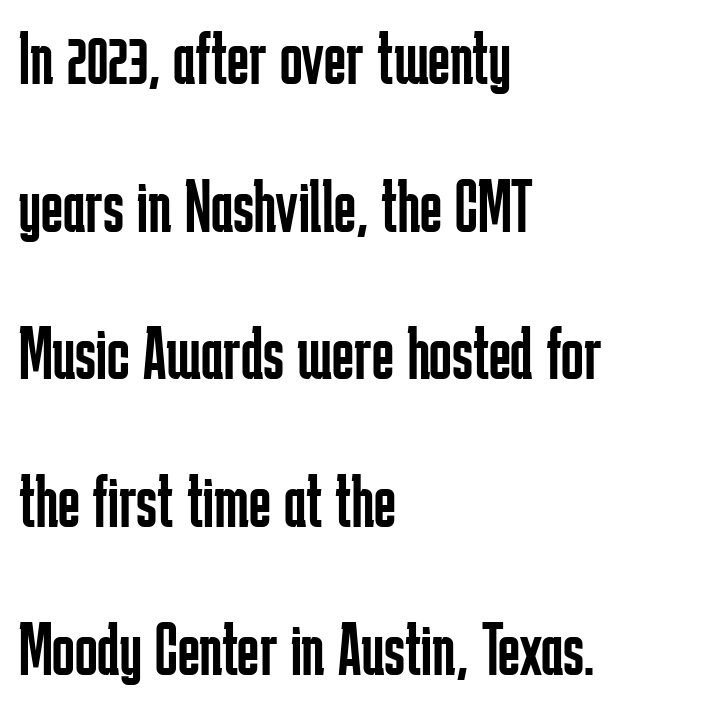
The image shows 75 px regular-weight, condensed sans-serif type, upright; set left-aligned, loose line spacing (1.97x), normal letter spacing, not underlined; low stroke contrast and a medium x-height.
